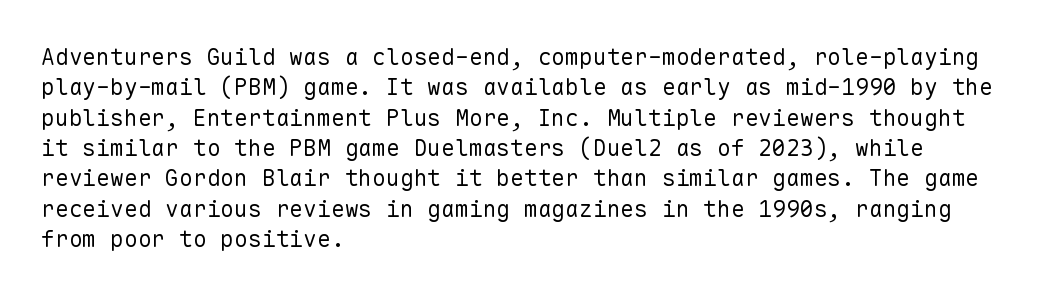
The image shows 23 px text type, upright; set left-aligned, normal line spacing (1.32x), normal letter spacing, not underlined.
